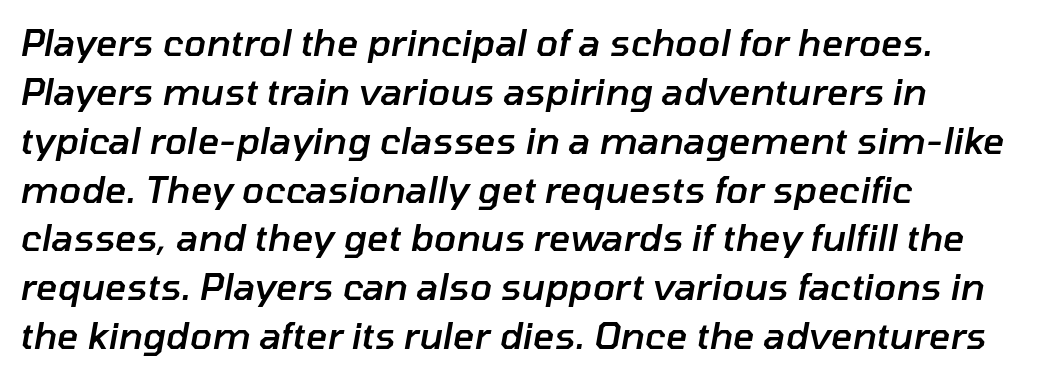
The image shows 37 px semibold type, italic (leaning right); set left-aligned, normal line spacing (1.32x), normal letter spacing, not underlined; low stroke contrast and a medium x-height.
